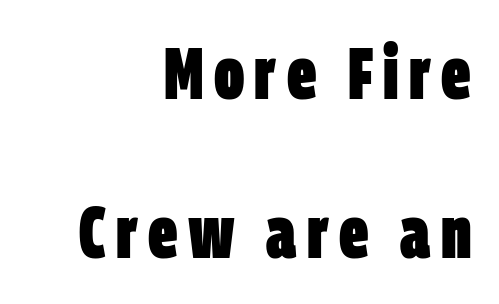
Q: Is the text bold? A: Yes.
Q: Is the typeface a serif or a sans-serif typeface? A: Sans-serif.
Q: Is the text underlined? A: No.
Q: How is the paragraph aligned? A: Right-aligned.
Q: Is the spacing between lines tight, normal or loose? A: Loose.
Q: Width (condensed, normal, or wide)? A: Condensed.
Q: Stroke contrast? A: Low.
Q: x-height? A: Large.
Q: Monospaced? A: No.
